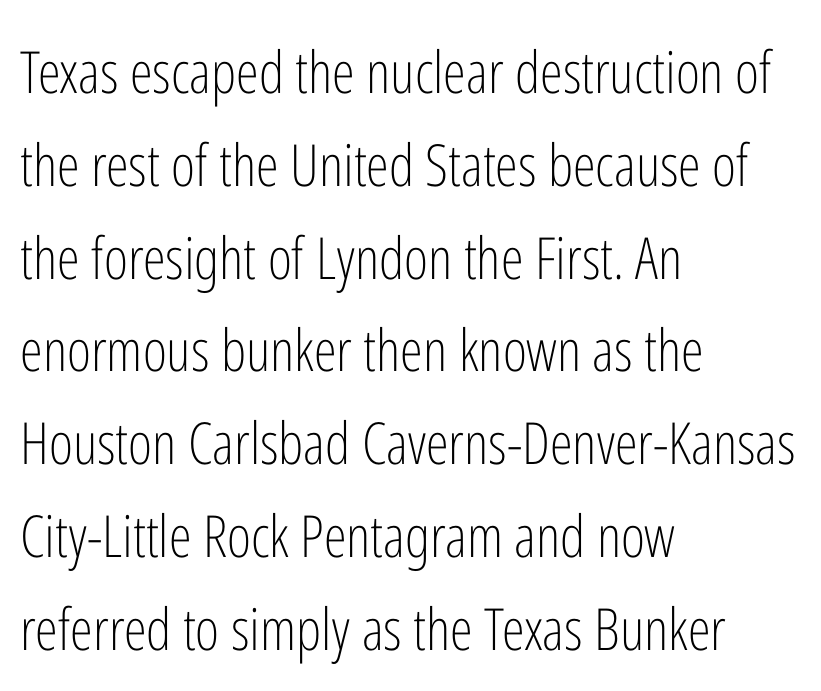
Q: Is the text bold? A: No.
Q: Is the text italic (slanted)? A: No, it is upright.
Q: Is the typeface a serif or a sans-serif typeface? A: Sans-serif.
Q: Is the text underlined? A: No.
Q: How is the paragraph aligned? A: Left-aligned.
Q: Is the spacing between letters normal or unusually wide? A: Normal.
Q: Is the spacing between lines tight, normal or loose? A: Normal.
Q: Width (condensed, normal, or wide)? A: Condensed.
Q: Stroke contrast? A: Low.
Q: x-height? A: Medium.
Q: Monospaced? A: No.
